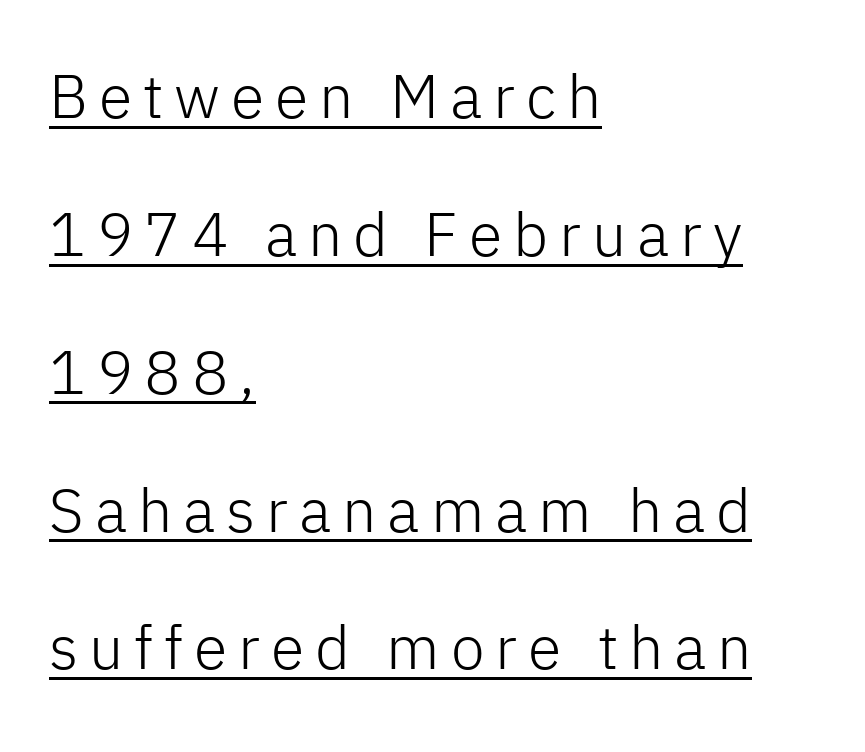
Q: Is the text bold? A: No.
Q: Is the text italic (slanted)? A: No, it is upright.
Q: Is the typeface a serif or a sans-serif typeface? A: Sans-serif.
Q: Is the text underlined? A: Yes.
Q: How is the paragraph aligned? A: Left-aligned.
Q: Is the spacing between lines tight, normal or loose? A: Loose.
Q: Width (condensed, normal, or wide)? A: Normal.
Q: Stroke contrast? A: Low.
Q: x-height? A: Medium.
Q: Monospaced? A: No.
